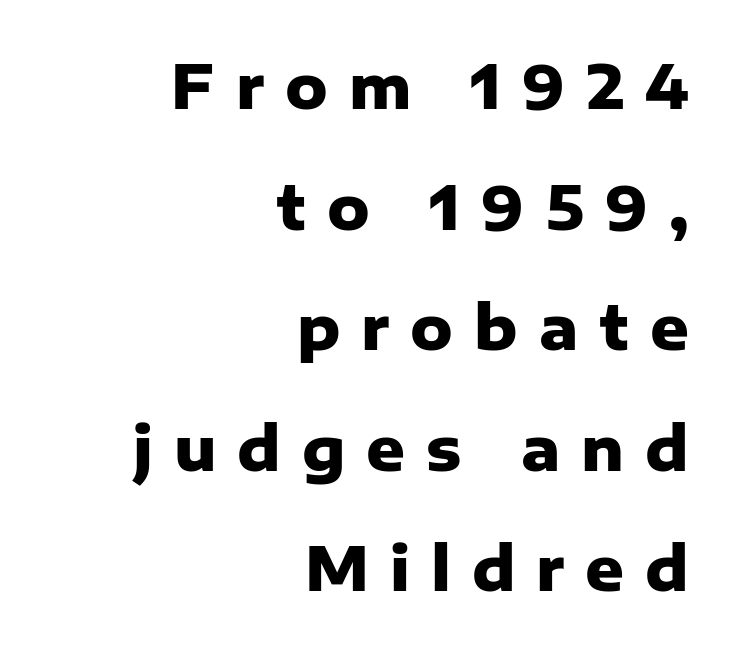
{"serif": "no", "italic": "no", "bold": "yes", "weight": "heavy", "width": "normal", "stroke_contrast": "low", "x_height": "medium", "monospaced": "no", "underline": "no", "align": "right", "line_spacing": "loose", "line_spacing_ratio": 2.01, "letter_spacing": "wide", "letter_spacing_em": 0.35, "glyph_px": 60}
